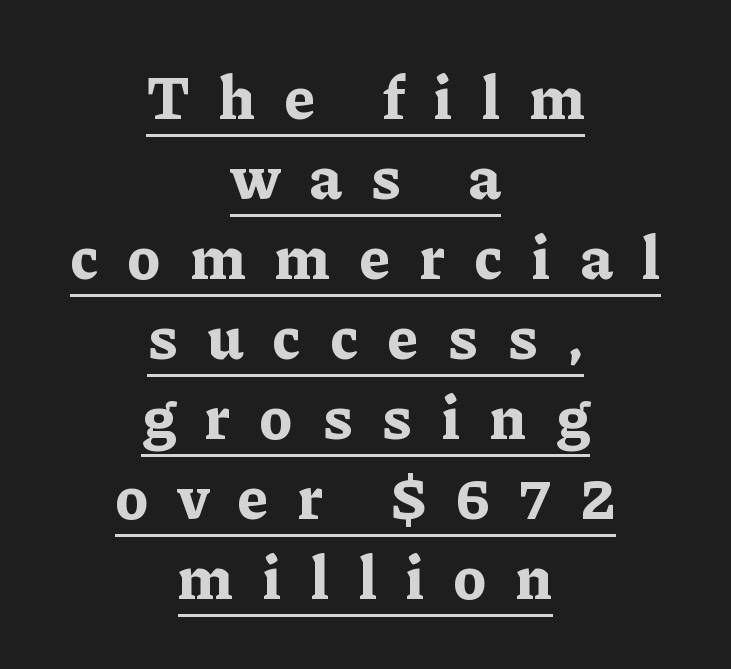
The block of text has a typical density, with ordinary space between rows. The passage shown is underscored from start to finish. This is roman type, the default non-slanted kind. The type family on display is of the serif kind. These lines are rendered in a variable-pitch font. Does the weight exceed regular? Yes, all the way to bold.
